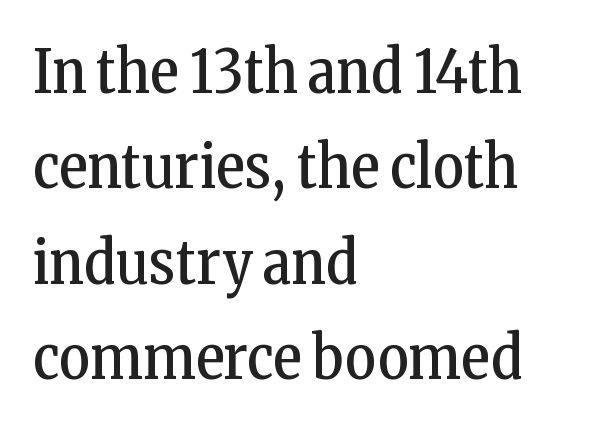
Q: Is the text bold? A: No.
Q: Is the text italic (slanted)? A: No, it is upright.
Q: Is the typeface a serif or a sans-serif typeface? A: Serif.
Q: Is the text underlined? A: No.
Q: How is the paragraph aligned? A: Left-aligned.
Q: Is the spacing between letters normal or unusually wide? A: Normal.
Q: Is the spacing between lines tight, normal or loose? A: Normal.
Q: Width (condensed, normal, or wide)? A: Condensed.
Q: Stroke contrast? A: Low.
Q: x-height? A: Medium.
Q: Monospaced? A: No.
